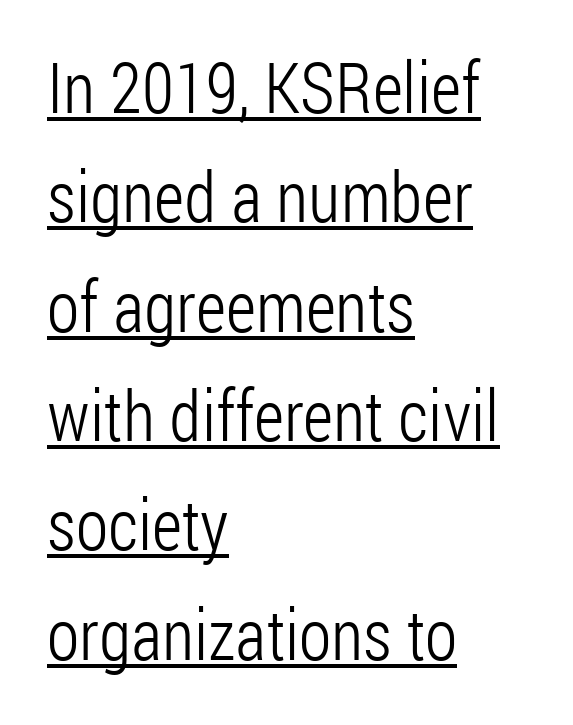
{"serif": "no", "italic": "no", "bold": "no", "weight": "light", "width": "condensed", "stroke_contrast": "low", "x_height": "medium", "monospaced": "no", "underline": "yes", "align": "left", "line_spacing": "normal", "line_spacing_ratio": 1.54, "letter_spacing": "normal", "letter_spacing_em": 0.0, "glyph_px": 71}
